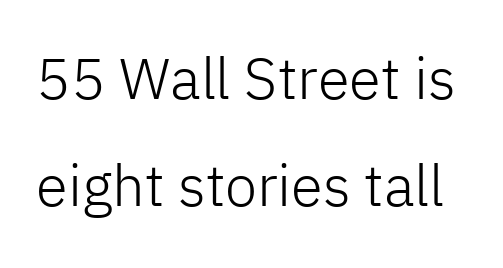
{"serif": "no", "italic": "no", "bold": "no", "weight": "light", "width": "normal", "stroke_contrast": "low", "x_height": "medium", "monospaced": "no", "underline": "no", "line_spacing_ratio": 1.85, "letter_spacing": "normal", "letter_spacing_em": 0.0, "glyph_px": 58}
